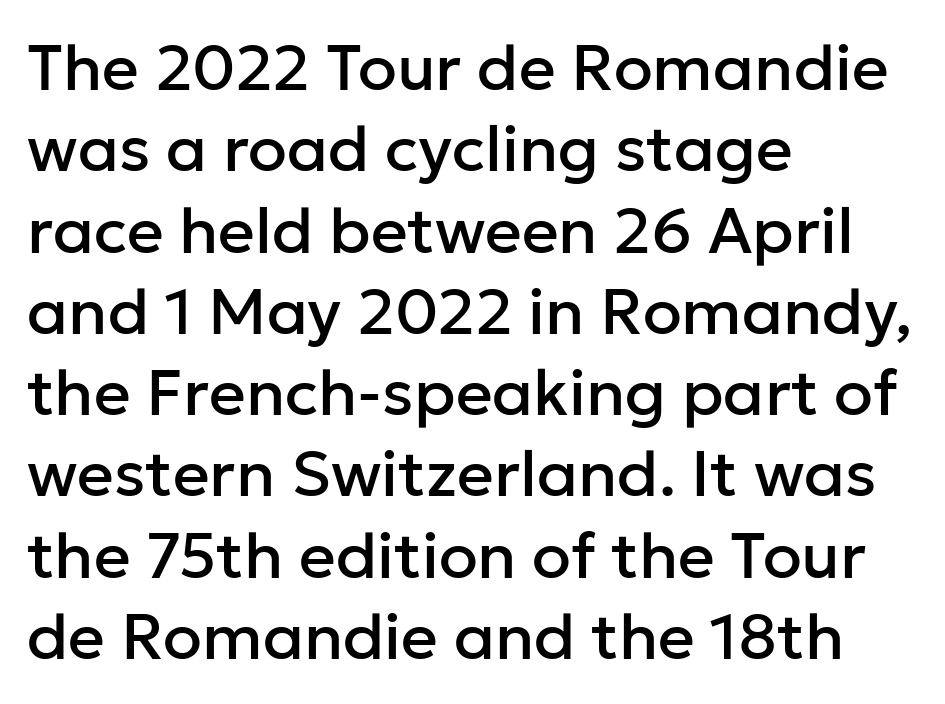
{"serif": "no", "italic": "no", "width": "normal", "stroke_contrast": "low", "x_height": "medium", "monospaced": "no", "underline": "no", "align": "left", "line_spacing": "normal", "line_spacing_ratio": 1.27, "letter_spacing": "normal", "letter_spacing_em": 0.0, "glyph_px": 64}
